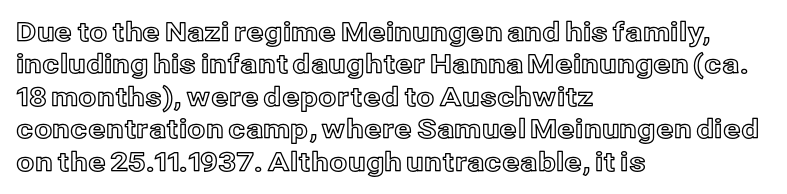
{"italic": "no", "underline": "no", "align": "left", "line_spacing": "normal", "line_spacing_ratio": 1.25, "letter_spacing": "normal", "letter_spacing_em": 0.0, "glyph_px": 26}
